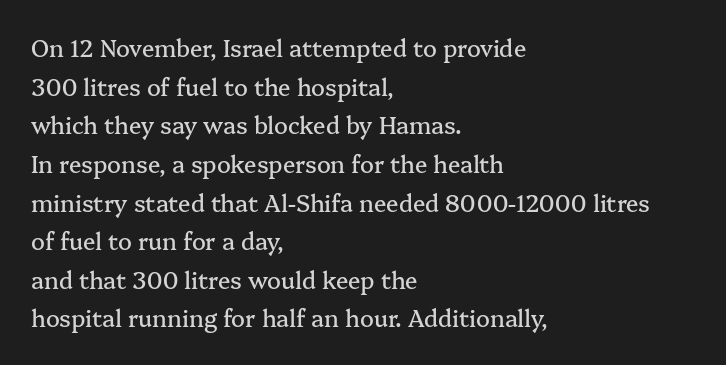
The image shows 23 px text type, upright; set left-aligned, normal line spacing (1.68x), normal letter spacing, not underlined.
